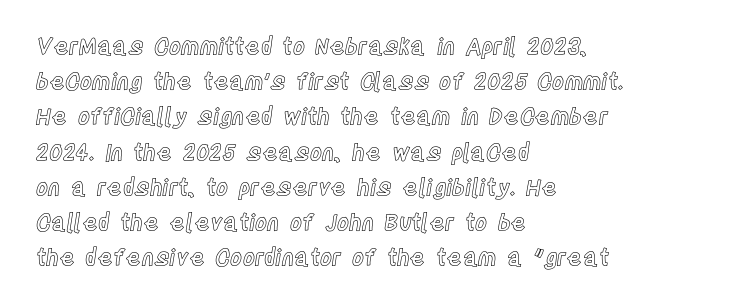
{"underline": "no", "align": "left", "line_spacing": "normal", "line_spacing_ratio": 1.53, "letter_spacing": "normal", "letter_spacing_em": 0.0, "glyph_px": 23}
